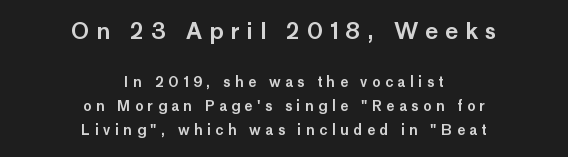
Q: Is the text italic (slanted)? A: No, it is upright.
Q: Is the text underlined? A: No.
Q: How is the paragraph aligned? A: Centered.
Q: Is the spacing between letters normal or unusually wide? A: Unusually wide.
Q: Which block of text is set in a larger size, the first (top) or the second (bottom)? A: The first (top) one.
